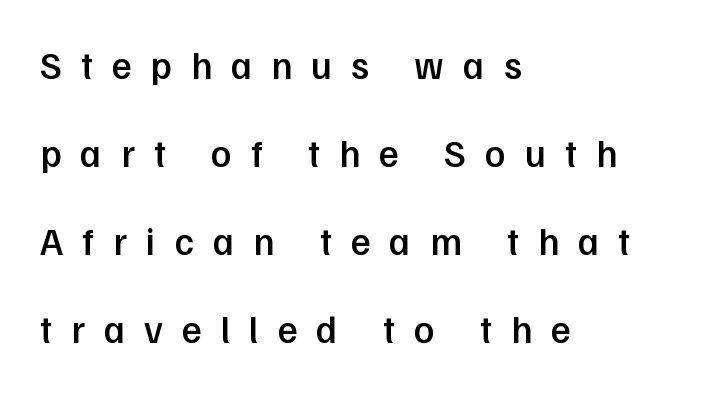
The image shows 38 px semibold sans-serif type, upright; set left-aligned, loose line spacing (2.32x), unusually wide letter spacing (+0.5 em), not underlined; low stroke contrast and a medium x-height.
